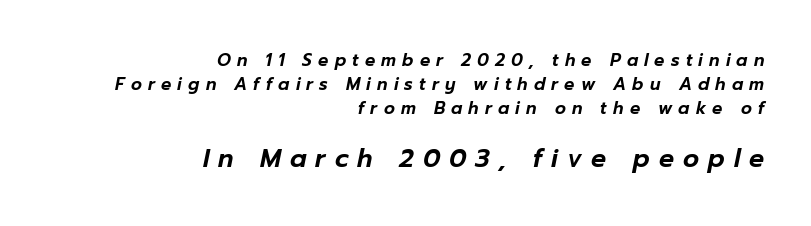
{"italic": "yes", "lean": "right", "slant_degrees": 12, "underline": "no", "align": "right", "line_spacing": "normal", "line_spacing_ratio": 1.42, "letter_spacing": "wide", "letter_spacing_em": 0.36, "larger_block": "second", "size_ratio": 1.47, "glyph_px": 25}
